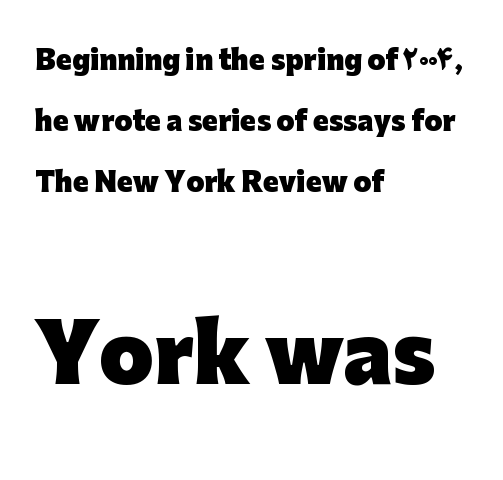
Glance below the letters and you will spot only blank space. In terms of weight, the rendering is a true, heavy bold. What kind of face is this? One without serifs — a sans. No extra tracking has been applied to these lines. Ordinary non-slanted type is in use.
